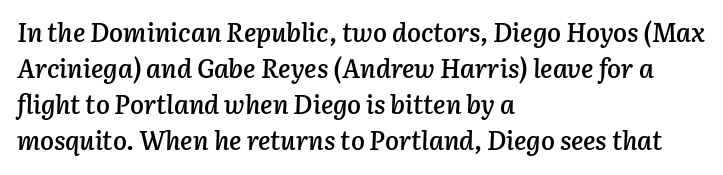
Q: Is the text bold? A: Semi-bold.
Q: Is the text italic (slanted)? A: Yes, it leans right by about 3 degrees.
Q: Is the text underlined? A: No.
Q: How is the paragraph aligned? A: Left-aligned.
Q: Is the spacing between letters normal or unusually wide? A: Normal.
Q: Is the spacing between lines tight, normal or loose? A: Normal.
